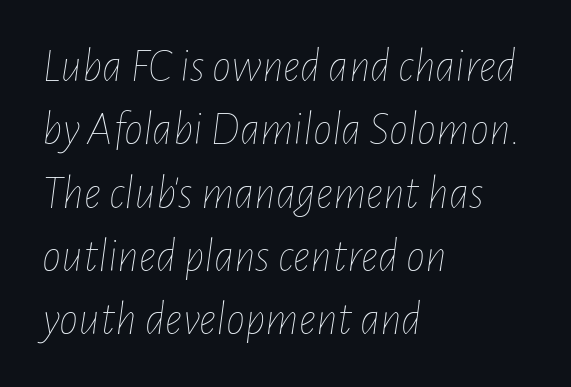
{"italic": "yes", "lean": "right", "slant_degrees": 7, "bold": "no", "weight": "thin", "width": "condensed", "stroke_contrast": "low", "x_height": "medium", "monospaced": "no", "underline": "no", "align": "left", "line_spacing": "normal", "line_spacing_ratio": 1.32, "letter_spacing": "normal", "letter_spacing_em": 0.0, "glyph_px": 48}
